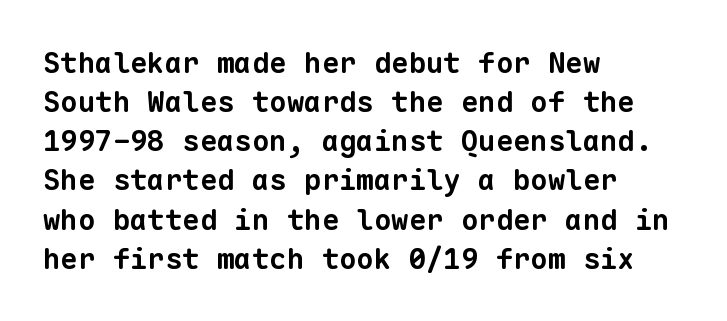
Q: Is the text bold? A: Yes.
Q: Is the typeface a serif or a sans-serif typeface? A: Sans-serif.
Q: Is the text underlined? A: No.
Q: How is the paragraph aligned? A: Left-aligned.
Q: Is the spacing between letters normal or unusually wide? A: Normal.
Q: Is the spacing between lines tight, normal or loose? A: Normal.
Q: Width (condensed, normal, or wide)? A: Normal.
Q: Stroke contrast? A: Low.
Q: x-height? A: Medium.
Q: Monospaced? A: Yes.
